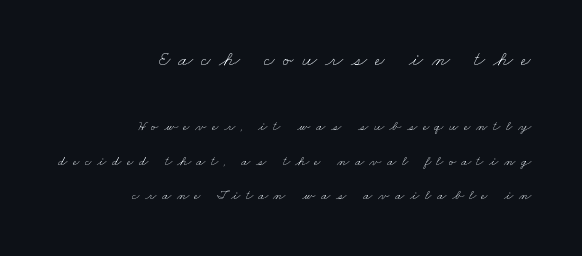
Weight: not bold — regular or lighter. If you drew a ruler down the right edge, every line would touch it. The more generous point size was reserved for the upper chunk. Does extra space separate the letters? Yes, quite a lot of it. This block would shrink considerably if given ordinary leading; it's expanded now.
